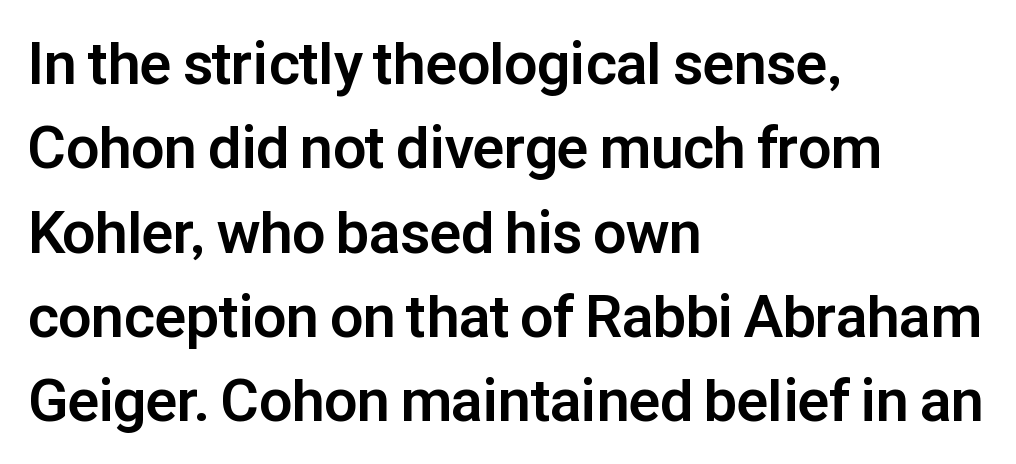
{"serif": "no", "italic": "no", "bold": "yes", "weight": "bold", "width": "normal", "stroke_contrast": "low", "x_height": "medium", "monospaced": "no", "underline": "no", "align": "left", "line_spacing": "normal", "line_spacing_ratio": 1.43, "letter_spacing": "normal", "letter_spacing_em": 0.0, "glyph_px": 59}
